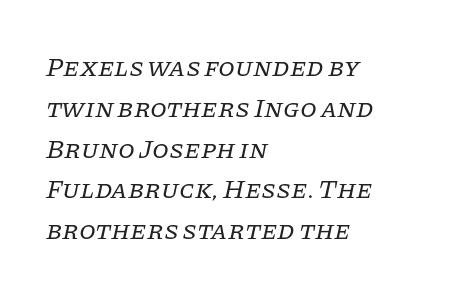
{"italic": "yes", "lean": "right", "slant_degrees": 11, "bold": "no", "underline": "no", "align": "left", "line_spacing": "normal", "line_spacing_ratio": 1.51, "letter_spacing": "normal", "letter_spacing_em": 0.0, "glyph_px": 27}
